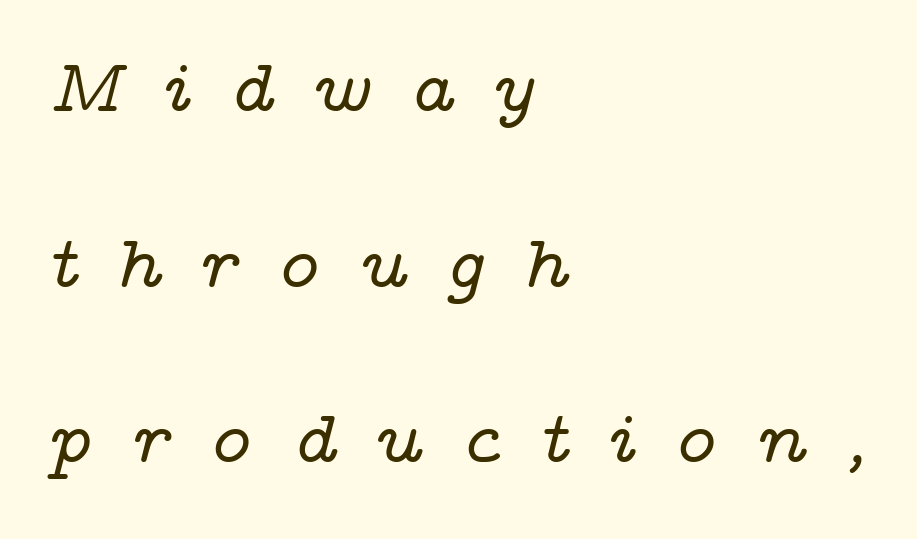
Q: Is the text italic (slanted)? A: Yes, it leans right by about 14 degrees.
Q: Is the typeface a serif or a sans-serif typeface? A: Serif.
Q: Is the text underlined? A: No.
Q: How is the paragraph aligned? A: Left-aligned.
Q: Is the spacing between letters normal or unusually wide? A: Unusually wide.
Q: Is the spacing between lines tight, normal or loose? A: Loose.
Q: Width (condensed, normal, or wide)? A: Wide.
Q: Stroke contrast? A: Low.
Q: x-height? A: Medium.
Q: Monospaced? A: No.
